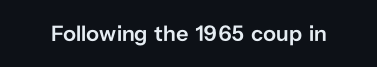
There is no visible air inserted between adjacent glyphs. The characters look somewhat weighty, a semibold short of true bold. Check the space under the baseline: it is left empty. Ascenders rise straight up at ninety degrees.
